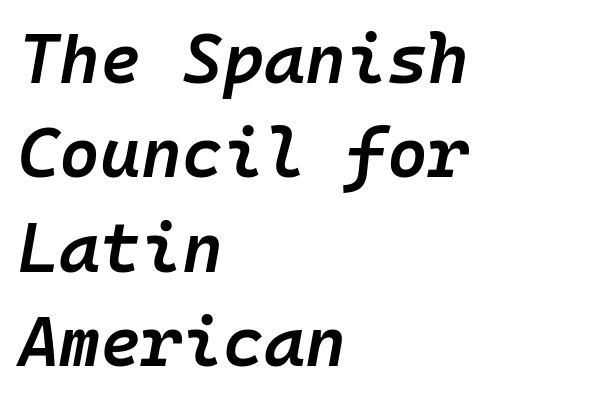
{"italic": "yes", "lean": "right", "slant_degrees": 10, "bold": "semi", "weight": "semibold", "width": "normal", "stroke_contrast": "low", "x_height": "medium", "monospaced": "yes", "underline": "no", "align": "left", "line_spacing": "normal", "line_spacing_ratio": 1.35, "letter_spacing": "normal", "letter_spacing_em": 0.0, "glyph_px": 70}
